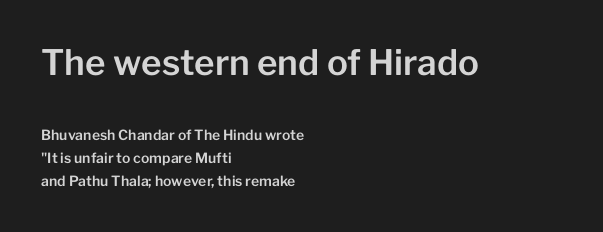
The passage shown has conventional tracking throughout. Compared with typical paragraphs, the rows here are spaced about the same. Is this a fixed-width face? No — the glyphs have proportional, varying widths. Examine the stroke ends and you'll find no serifs. This sample uses an upright cut, with every glyph sitting square on the baseline.
